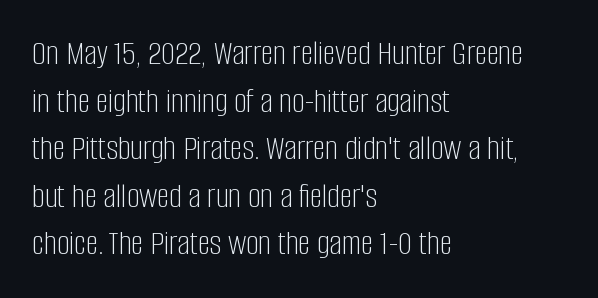
The image shows 35 px light, condensed sans-serif type, upright; set left-aligned, normal line spacing (1.36x), normal letter spacing, not underlined; low stroke contrast and a large x-height.
